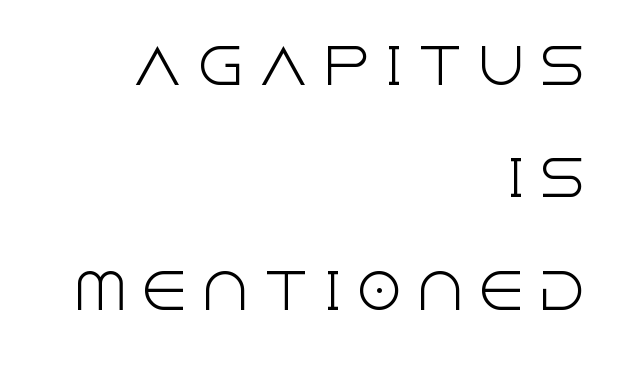
The image shows 48 px light sans-serif type, upright; set right-aligned, loose line spacing (2.34x), unusually wide letter spacing (+0.27 em), not underlined; a large x-height.
